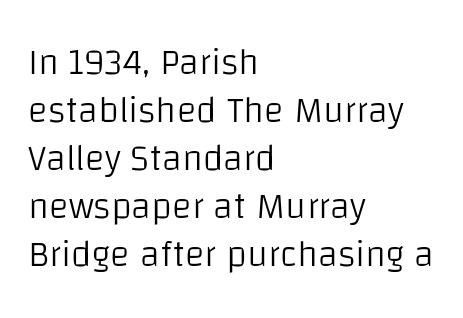
Q: Is the text bold? A: No.
Q: Is the text italic (slanted)? A: No, it is upright.
Q: Is the typeface a serif or a sans-serif typeface? A: Sans-serif.
Q: Is the text underlined? A: No.
Q: How is the paragraph aligned? A: Left-aligned.
Q: Is the spacing between letters normal or unusually wide? A: Normal.
Q: Is the spacing between lines tight, normal or loose? A: Normal.
Q: Width (condensed, normal, or wide)? A: Normal.
Q: Stroke contrast? A: Low.
Q: x-height? A: Large.
Q: Monospaced? A: No.
